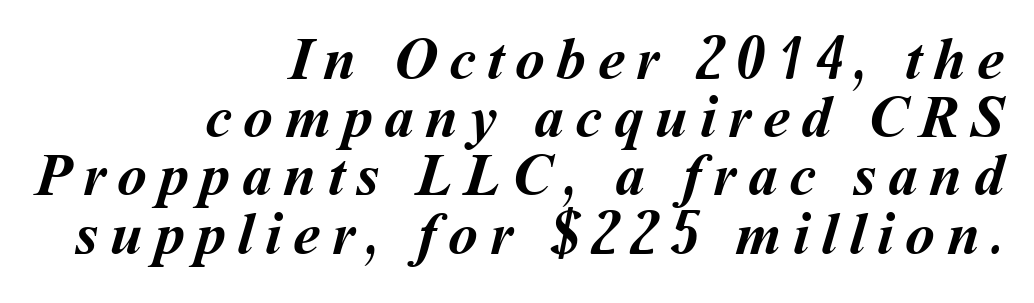
Q: Is the text bold? A: Yes.
Q: Is the text underlined? A: No.
Q: How is the paragraph aligned? A: Right-aligned.
Q: Is the spacing between lines tight, normal or loose? A: Tight.
Q: Width (condensed, normal, or wide)? A: Normal.
Q: Stroke contrast? A: Medium.
Q: x-height? A: Medium.
Q: Monospaced? A: No.
